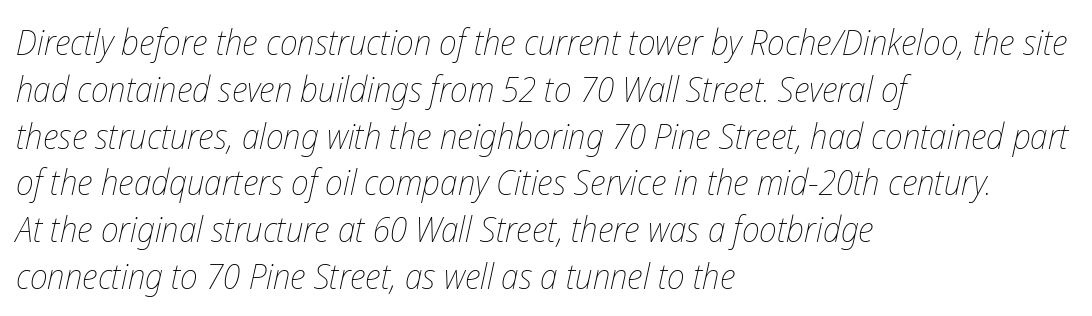
The image shows 36 px thin, condensed type, italic (leaning right); set left-aligned, normal line spacing (1.3x), normal letter spacing, not underlined; low stroke contrast and a medium x-height.
